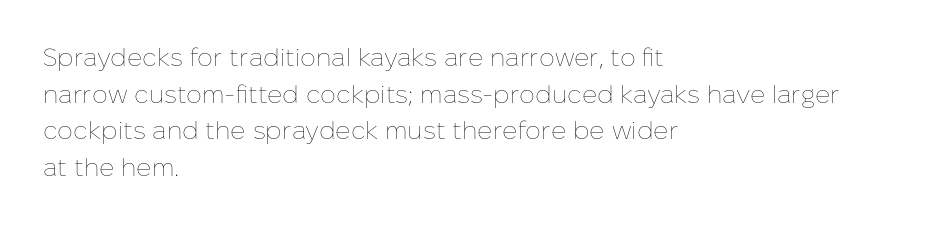
Q: Is the text bold? A: No.
Q: Is the text italic (slanted)? A: No, it is upright.
Q: Is the text underlined? A: No.
Q: How is the paragraph aligned? A: Left-aligned.
Q: Is the spacing between letters normal or unusually wide? A: Normal.
Q: Is the spacing between lines tight, normal or loose? A: Normal.
